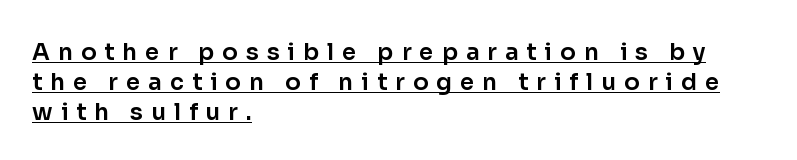
{"italic": "no", "underline": "yes", "align": "left", "line_spacing": "normal", "line_spacing_ratio": 1.31, "letter_spacing": "wide", "letter_spacing_em": 0.35, "glyph_px": 23}
